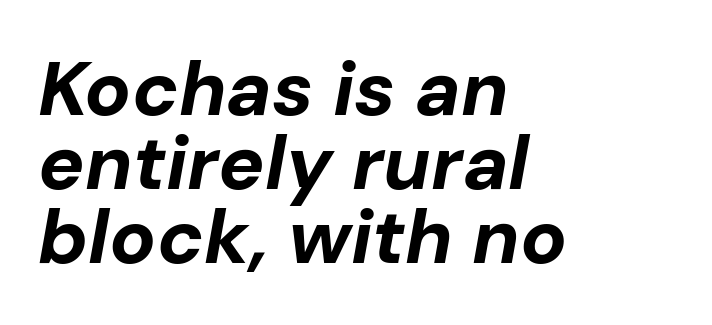
{"italic": "yes", "lean": "right", "slant_degrees": 10, "bold": "yes", "weight": "bold", "width": "normal", "stroke_contrast": "low", "x_height": "medium", "monospaced": "no", "underline": "no", "align": "left", "line_spacing": "tight", "line_spacing_ratio": 0.96, "letter_spacing": "normal", "letter_spacing_em": 0.0, "glyph_px": 77}
